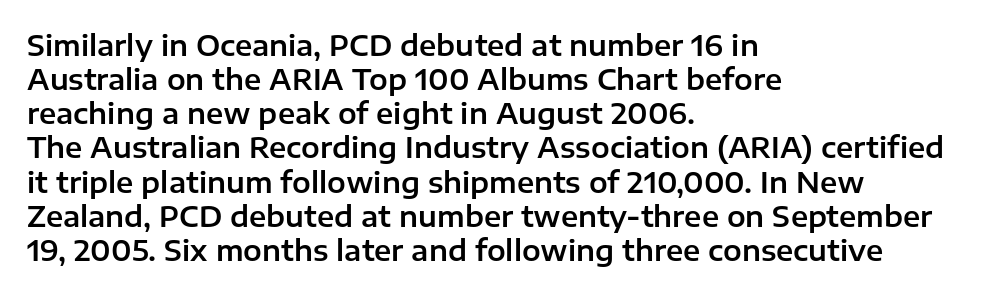
Q: Is the text italic (slanted)? A: No, it is upright.
Q: Is the typeface a serif or a sans-serif typeface? A: Sans-serif.
Q: Is the text underlined? A: No.
Q: How is the paragraph aligned? A: Left-aligned.
Q: Is the spacing between letters normal or unusually wide? A: Normal.
Q: Width (condensed, normal, or wide)? A: Normal.
Q: Stroke contrast? A: Low.
Q: x-height? A: Medium.
Q: Monospaced? A: No.
